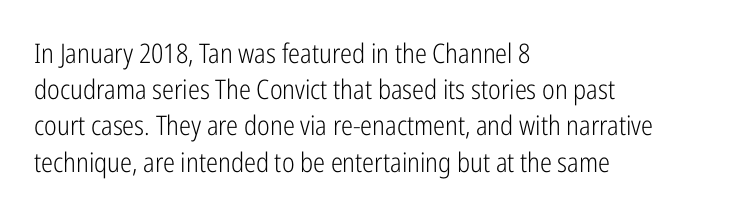
{"italic": "no", "bold": "no", "underline": "no", "align": "left", "line_spacing": "normal", "line_spacing_ratio": 1.34, "letter_spacing": "normal", "letter_spacing_em": 0.0, "glyph_px": 27}
